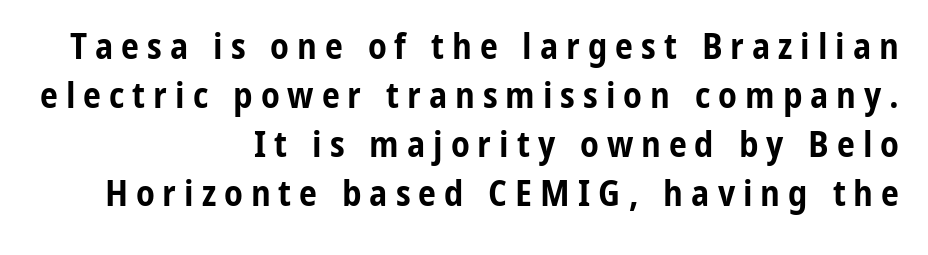
The image shows 36 px bold, condensed sans-serif type, upright; set right-aligned, normal line spacing (1.36x), unusually wide letter spacing (+0.22 em), not underlined; low stroke contrast and a medium x-height.
